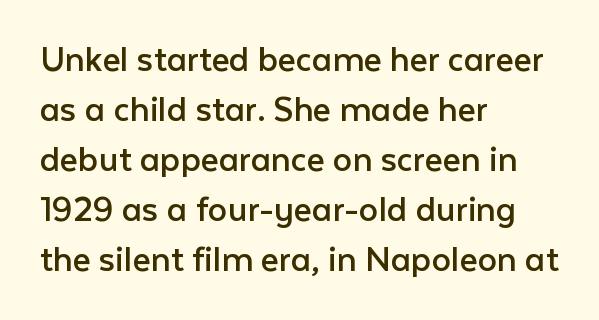
Q: Is the text bold? A: No.
Q: Is the text italic (slanted)? A: No, it is upright.
Q: Is the typeface a serif or a sans-serif typeface? A: Sans-serif.
Q: Is the text underlined? A: No.
Q: How is the paragraph aligned? A: Left-aligned.
Q: Is the spacing between letters normal or unusually wide? A: Normal.
Q: Is the spacing between lines tight, normal or loose? A: Normal.
Q: Width (condensed, normal, or wide)? A: Normal.
Q: Stroke contrast? A: Low.
Q: x-height? A: Medium.
Q: Monospaced? A: No.
